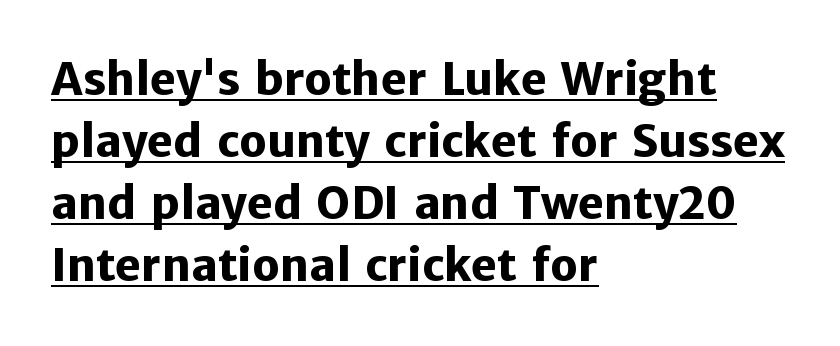
The image shows 44 px heavy sans-serif type, upright; set left-aligned, normal line spacing (1.41x), normal letter spacing, underlined; low stroke contrast and a medium x-height.
